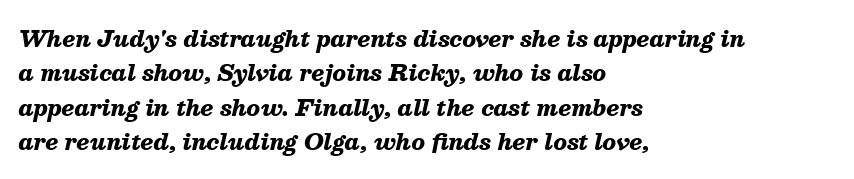
The image shows 22 px bold type, italic (leaning right); set left-aligned, normal line spacing (1.56x), normal letter spacing, not underlined.
